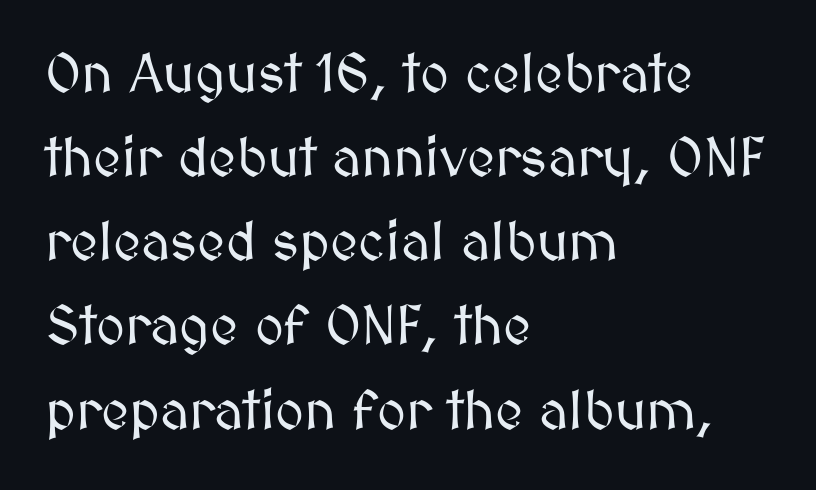
{"italic": "no", "width": "normal", "stroke_contrast": "medium", "x_height": "medium", "monospaced": "no", "underline": "no", "align": "left", "line_spacing": "normal", "line_spacing_ratio": 1.53, "letter_spacing": "normal", "letter_spacing_em": 0.0, "glyph_px": 55}
